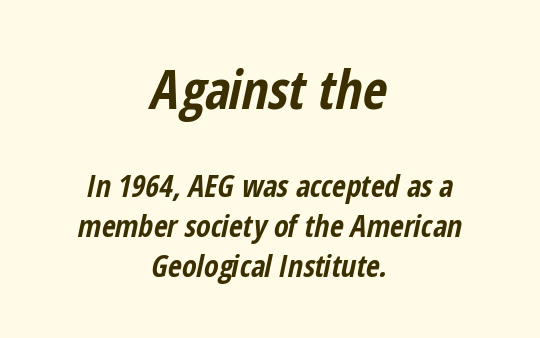
The strip under each line holds only bare page. The passage shown has conventional tracking throughout. Set as a true bold cut, around the 700 mark. A centered setting, common on invitations and titles, is used for this passage. These lines were composed using italics. The passage shown is typed in a proportional face where columns would drift.
